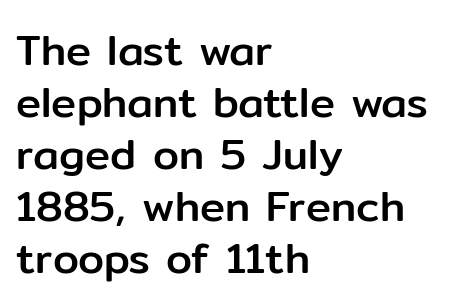
The image shows 42 px sans-serif type, upright; set left-aligned, line spacing 1.24x, normal letter spacing, not underlined; low stroke contrast and a medium x-height.
